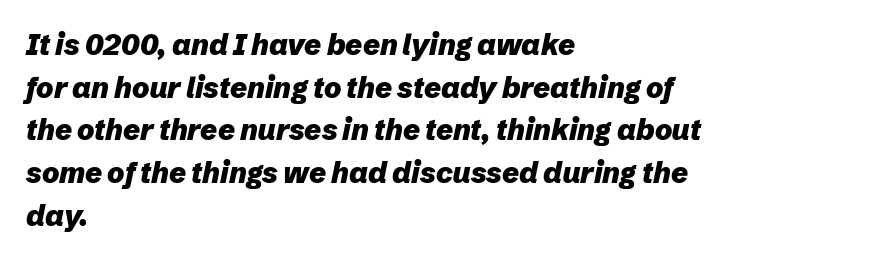
The rows are spaced the way most documents space them. Do the characters align in a grid? No, the font is proportional. Honestly, there is no underline to notice here at all. Every letter is thick-stroked: bold, no question.
